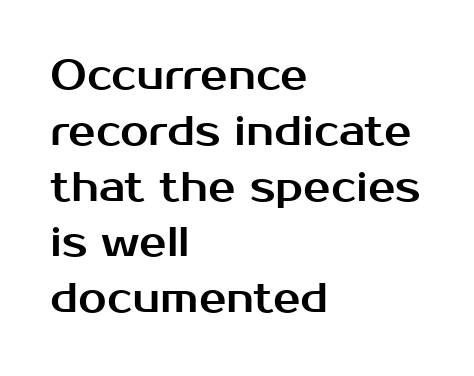
Does extra space separate the letters? No, they use regular spacing. A student would call this left alignment; a typographer would say flush left, rag right. The rows are spaced the way most documents space them. No word sits above an underline. Type style note: lacks serifs. You could not count columns in this text — the font is proportionally spaced.
